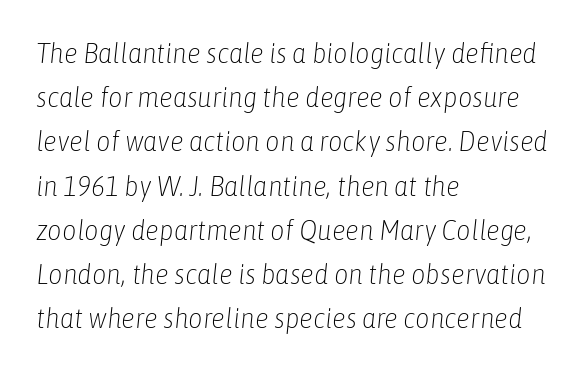
The gap between lines stays unmarked. Rows of type keep a routine distance in the vertical direction. Teacher's note: observe the even left margin — that is flush-left alignment. No chunkiness to these letters — they're not bold. Characters are canted at an angle relative to the baseline's perpendicular. Each word holds together tightly as a unit, with standard inter-letter gaps.
